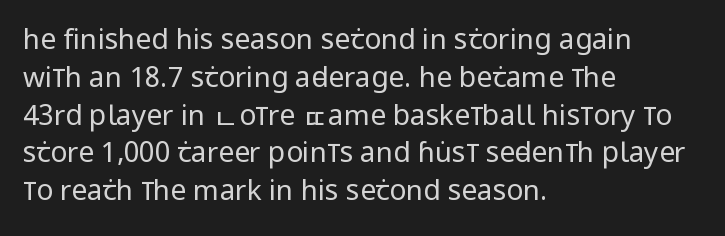
The image shows 28 px regular-weight, condensed sans-serif type, upright; set left-aligned, normal line spacing (1.35x), normal letter spacing, not underlined; low stroke contrast and a large x-height.
